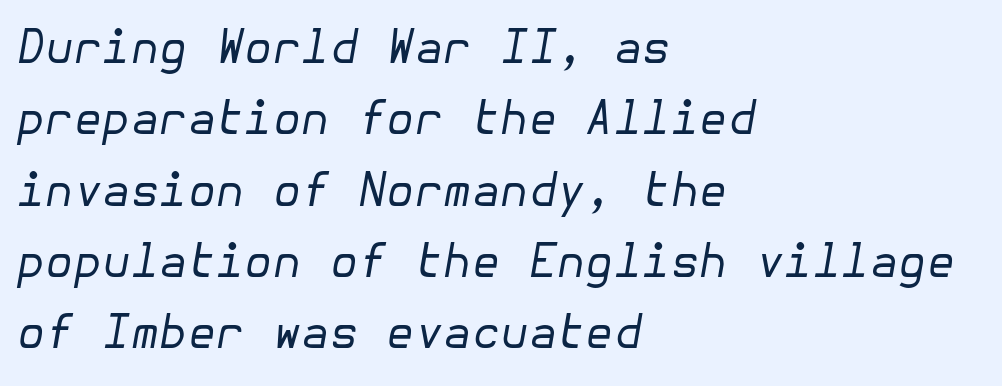
{"italic": "yes", "lean": "right", "slant_degrees": 10, "bold": "no", "weight": "regular", "width": "normal", "stroke_contrast": "low", "x_height": "medium", "underline": "no", "align": "left", "line_spacing": "normal", "line_spacing_ratio": 1.55, "letter_spacing": "normal", "letter_spacing_em": 0.0, "glyph_px": 46}
